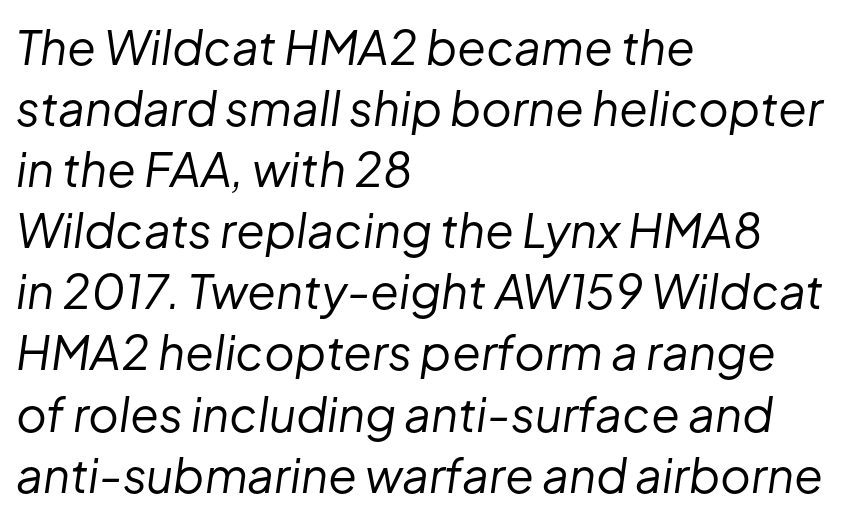
Q: Is the text bold? A: No.
Q: Is the text italic (slanted)? A: Yes, it leans right by about 8 degrees.
Q: Is the text underlined? A: No.
Q: How is the paragraph aligned? A: Left-aligned.
Q: Is the spacing between letters normal or unusually wide? A: Normal.
Q: Is the spacing between lines tight, normal or loose? A: Normal.
Q: Width (condensed, normal, or wide)? A: Normal.
Q: Stroke contrast? A: Low.
Q: x-height? A: Medium.
Q: Monospaced? A: No.
